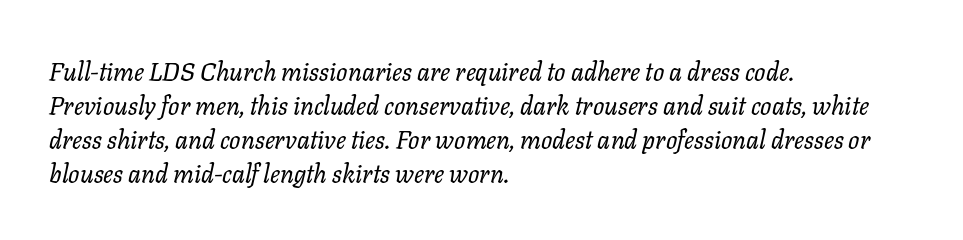
The font's italic variant was chosen for this text. The lines sit at an ordinary, default distance from one another. The words here are not underlined. The font is comparable to plain body text, perhaps lighter. A student would call this left alignment; a typographer would say flush left, rag right.
